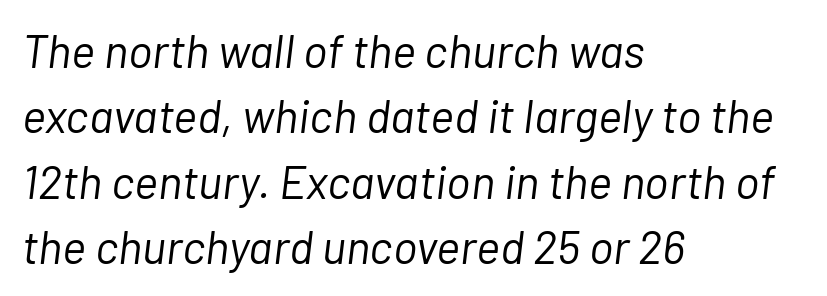
{"italic": "yes", "lean": "right", "slant_degrees": 7, "bold": "no", "weight": "light", "width": "normal", "stroke_contrast": "low", "x_height": "medium", "monospaced": "no", "underline": "no", "align": "left", "line_spacing": "normal", "line_spacing_ratio": 1.42, "letter_spacing": "normal", "letter_spacing_em": 0.0, "glyph_px": 46}
